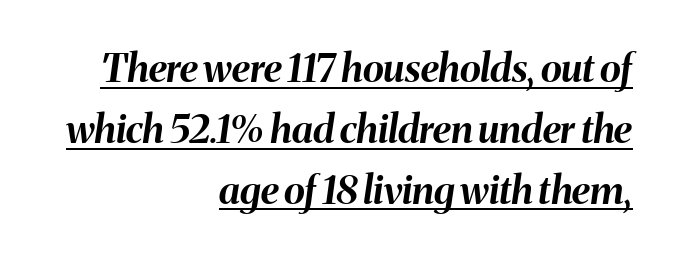
{"italic": "yes", "lean": "right", "slant_degrees": 8, "bold": "yes", "weight": "bold", "width": "normal", "stroke_contrast": "medium", "x_height": "medium", "monospaced": "no", "underline": "yes", "align": "right", "line_spacing": "normal", "line_spacing_ratio": 1.56, "letter_spacing": "normal", "letter_spacing_em": 0.0, "glyph_px": 39}
